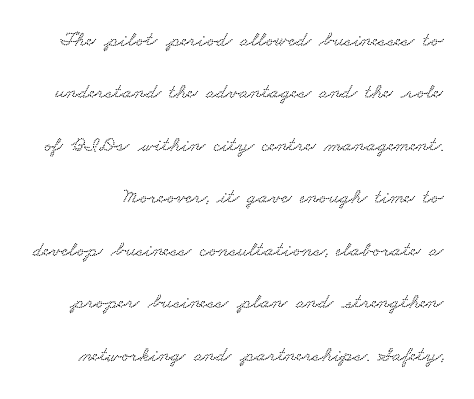
Horizontal bands of white between lines are thick stripes. There is no visible air inserted between adjacent glyphs. Clear beneath every line of the passage.
